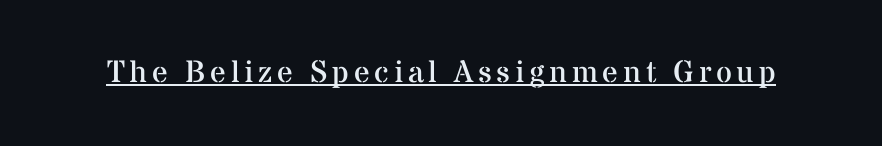
{"serif": "yes", "italic": "no", "bold": "no", "weight": "regular", "width": "normal", "stroke_contrast": "medium", "x_height": "medium", "monospaced": "no", "underline": "yes", "glyph_px": 31}
